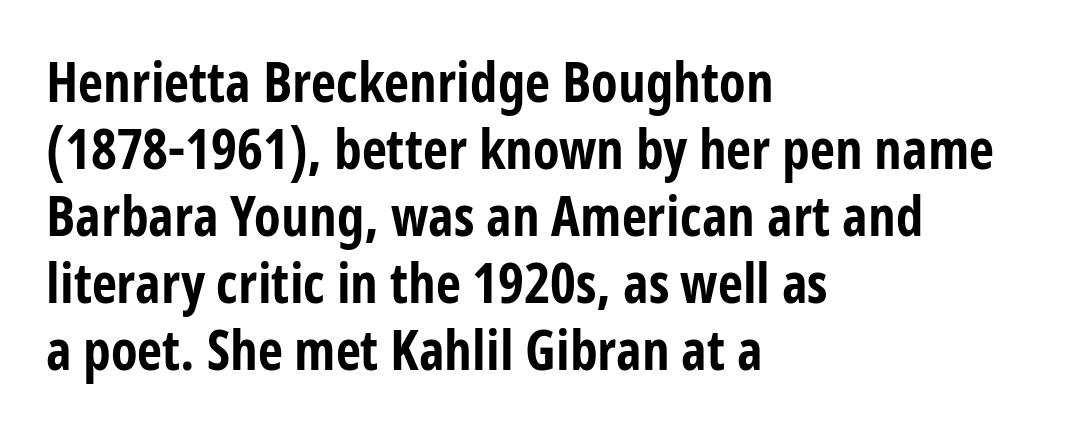
Q: Is the text bold? A: Yes.
Q: Is the text italic (slanted)? A: No, it is upright.
Q: Is the typeface a serif or a sans-serif typeface? A: Sans-serif.
Q: Is the text underlined? A: No.
Q: How is the paragraph aligned? A: Left-aligned.
Q: Is the spacing between letters normal or unusually wide? A: Normal.
Q: Width (condensed, normal, or wide)? A: Condensed.
Q: Stroke contrast? A: Low.
Q: x-height? A: Medium.
Q: Monospaced? A: No.
